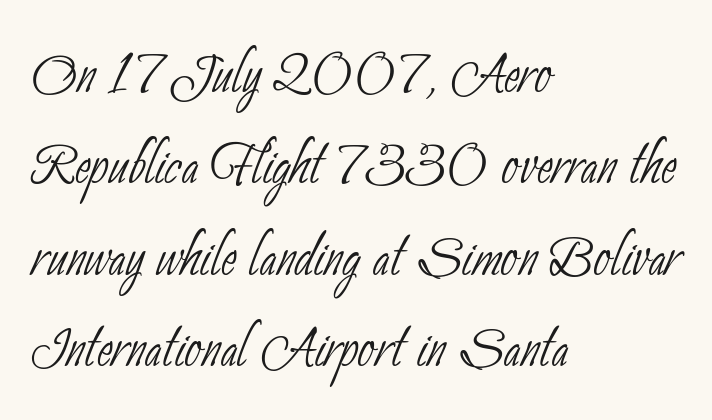
Bare-footed words on every line. Leftover space on each line is placed entirely after the last word. You could call the tracking neutral — neither tight nor loose. Check where the strokes stop: nothing finishes them off — pure sans. The typeface has the unassuming heft of standard copy or less. Note the varied advance widths — an 'i' is clearly narrower than an 'm'.
